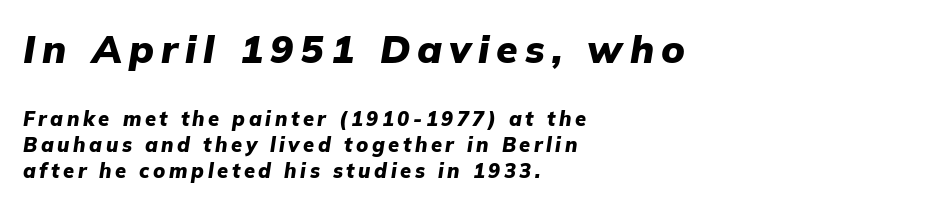
Q: Is the text bold? A: Yes.
Q: Is the text italic (slanted)? A: Yes, it leans right by about 9 degrees.
Q: Is the text underlined? A: No.
Q: How is the paragraph aligned? A: Left-aligned.
Q: Is the spacing between lines tight, normal or loose? A: Normal.
Q: Which block of text is set in a larger size, the first (top) or the second (bottom)? A: The first (top) one.
Q: Width (condensed, normal, or wide)? A: Normal.
Q: Stroke contrast? A: Low.
Q: x-height? A: Medium.
Q: Monospaced? A: No.
